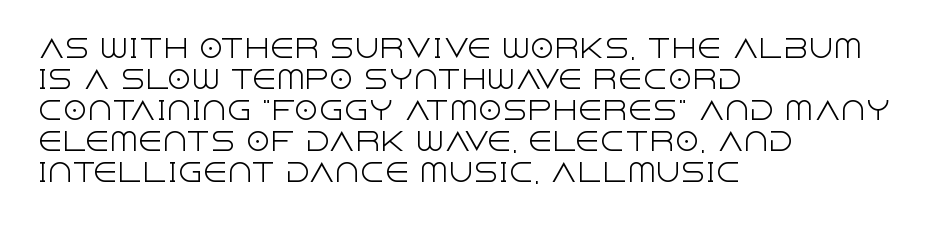
A light-to-regular cut is what we see here. Clear beneath every line of the passage. Vertical strokes here are truly vertical. The passage shown has conventional tracking throughout. Leftover space on each line is placed entirely after the last word.
